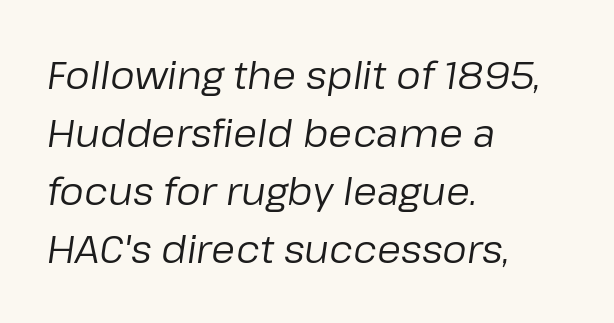
The image shows 39 px regular-weight type, italic (leaning right); set left-aligned, normal line spacing (1.49x), normal letter spacing, not underlined; low stroke contrast and a medium x-height.
